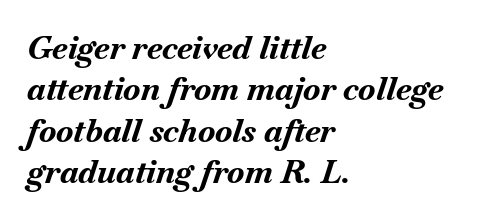
{"italic": "yes", "lean": "right", "slant_degrees": 18, "bold": "yes", "weight": "bold", "width": "normal", "stroke_contrast": "medium", "x_height": "small", "monospaced": "no", "underline": "no", "align": "left", "line_spacing": "normal", "line_spacing_ratio": 1.29, "letter_spacing": "normal", "letter_spacing_em": 0.0, "glyph_px": 32}
